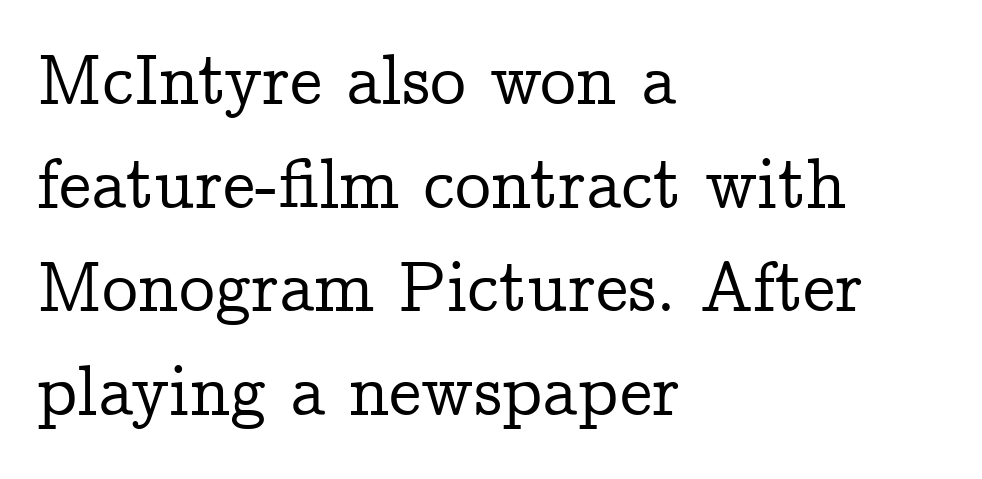
Looks like regular typesetting: each glyph gets only the width it needs. Casual observation: everything's shoved over to the left. Classification — serif. Upright lettering throughout. The gap between lines stays unmarked. The lines sit at an ordinary, default distance from one another.
